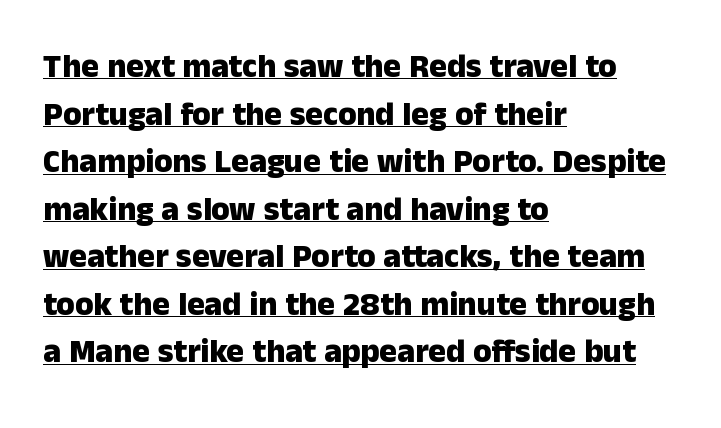
Regular leading. Chunky letters — that's bold for sure. Each word holds together tightly as a unit, with standard inter-letter gaps. The lettering stays uniformly vertical, giving the passage a roman look. Nope, no serifs anywhere on these letters.
